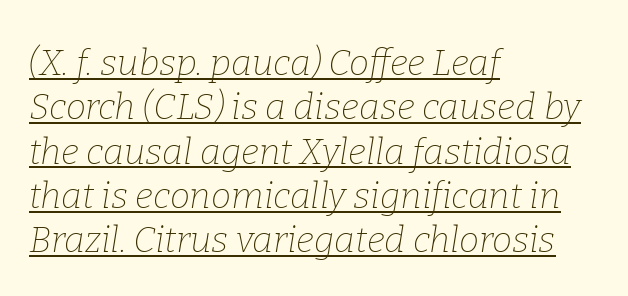
Q: Is the text bold? A: No.
Q: Is the text italic (slanted)? A: Yes, it leans right by about 9 degrees.
Q: Is the typeface a serif or a sans-serif typeface? A: Serif.
Q: Is the text underlined? A: Yes.
Q: How is the paragraph aligned? A: Left-aligned.
Q: Is the spacing between letters normal or unusually wide? A: Normal.
Q: Width (condensed, normal, or wide)? A: Normal.
Q: Stroke contrast? A: Low.
Q: x-height? A: Medium.
Q: Monospaced? A: No.
